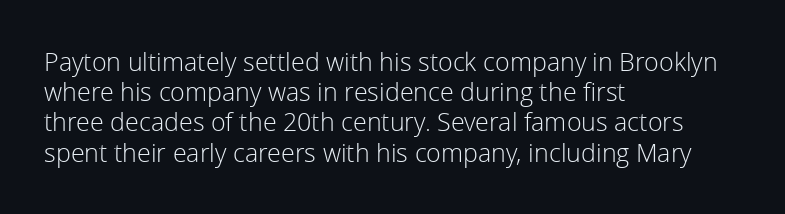
In terms of posture, this sample is upright. The rendering keeps characters at their native spacing. Caption: face not bold, strokes unweighted. The string is rendered with underlining switched off. Horizontal alignment here is leftward, the default for most running prose.
